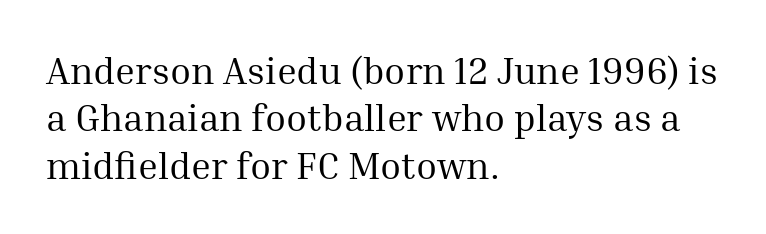
Q: Is the text bold? A: No.
Q: Is the text italic (slanted)? A: No, it is upright.
Q: Is the typeface a serif or a sans-serif typeface? A: Serif.
Q: Is the text underlined? A: No.
Q: How is the paragraph aligned? A: Left-aligned.
Q: Is the spacing between letters normal or unusually wide? A: Normal.
Q: Is the spacing between lines tight, normal or loose? A: Normal.
Q: Width (condensed, normal, or wide)? A: Normal.
Q: Stroke contrast? A: Medium.
Q: x-height? A: Medium.
Q: Monospaced? A: No.
